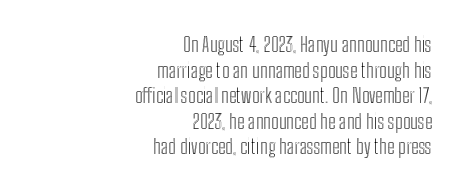
{"italic": "no", "underline": "no", "align": "right", "line_spacing": "normal", "line_spacing_ratio": 1.28, "letter_spacing": "normal", "letter_spacing_em": 0.0, "glyph_px": 20}
